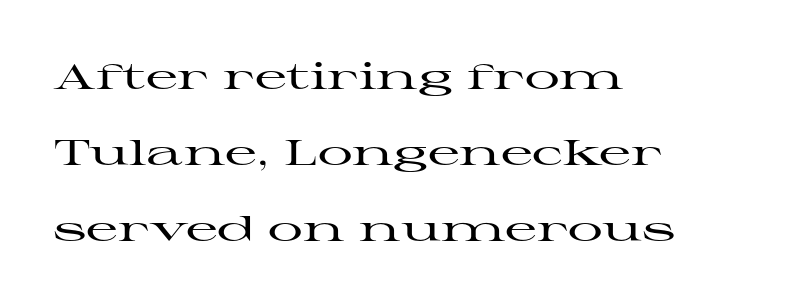
{"serif": "yes", "italic": "no", "width": "wide", "stroke_contrast": "high", "x_height": "medium", "monospaced": "no", "underline": "no", "align": "left", "line_spacing": "loose", "line_spacing_ratio": 2.17, "letter_spacing": "normal", "letter_spacing_em": 0.0, "glyph_px": 35}
